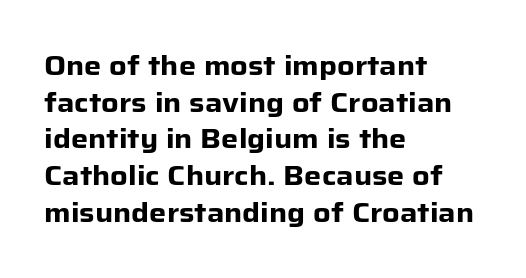
Q: Is the text bold? A: Yes.
Q: Is the text italic (slanted)? A: No, it is upright.
Q: Is the text underlined? A: No.
Q: How is the paragraph aligned? A: Left-aligned.
Q: Is the spacing between letters normal or unusually wide? A: Normal.
Q: Is the spacing between lines tight, normal or loose? A: Normal.
